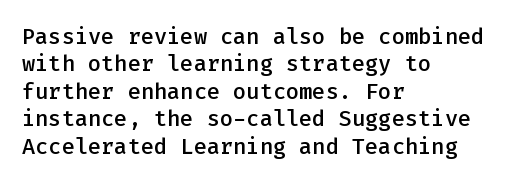
Horizontal bands of white between lines are of average thickness. The rendering keeps characters at their native spacing. The rendering anchors every line to the left-hand side. The type sits square on the baseline with zero lean.
